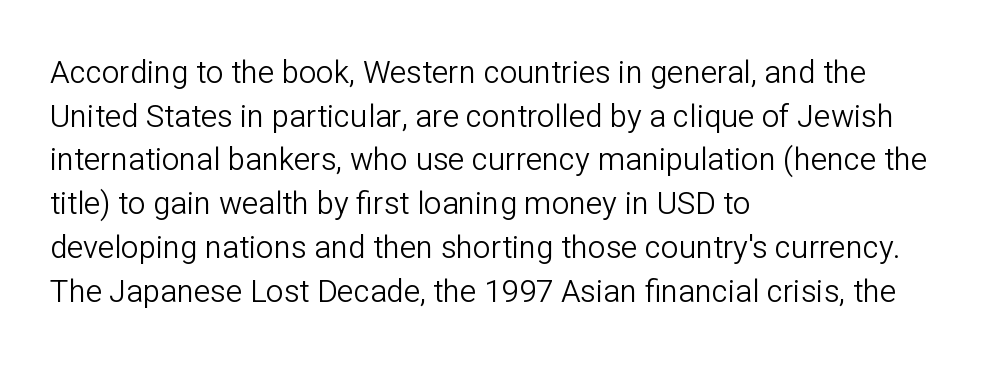
{"serif": "no", "italic": "no", "bold": "no", "weight": "light", "width": "normal", "stroke_contrast": "low", "x_height": "medium", "monospaced": "no", "underline": "no", "align": "left", "line_spacing": "normal", "line_spacing_ratio": 1.41, "letter_spacing": "normal", "letter_spacing_em": 0.0, "glyph_px": 31}
